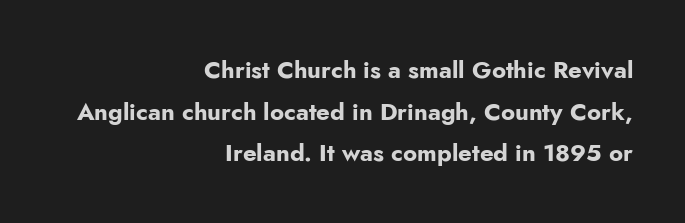
{"italic": "no", "bold": "yes", "underline": "no", "align": "right", "line_spacing_ratio": 1.73, "letter_spacing": "normal", "letter_spacing_em": 0.0, "glyph_px": 24}
